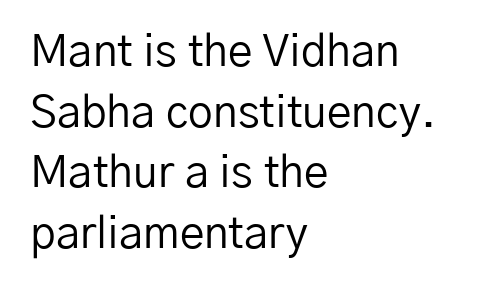
{"serif": "no", "italic": "no", "bold": "no", "weight": "regular", "width": "normal", "stroke_contrast": "low", "x_height": "medium", "monospaced": "no", "underline": "no", "align": "left", "line_spacing": "normal", "line_spacing_ratio": 1.38, "letter_spacing": "normal", "letter_spacing_em": 0.0, "glyph_px": 44}
